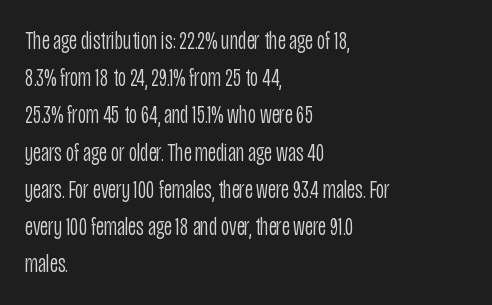
The image shows 25 px text type, upright; set left-aligned, normal line spacing (1.49x), normal letter spacing, not underlined.
